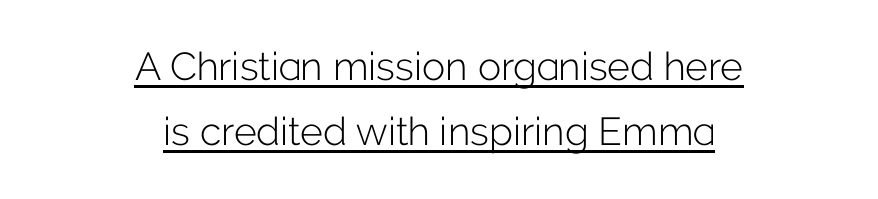
Q: Is the text bold? A: No.
Q: Is the text italic (slanted)? A: No, it is upright.
Q: Is the typeface a serif or a sans-serif typeface? A: Sans-serif.
Q: Is the text underlined? A: Yes.
Q: How is the paragraph aligned? A: Centered.
Q: Is the spacing between letters normal or unusually wide? A: Normal.
Q: Is the spacing between lines tight, normal or loose? A: Normal.
Q: Width (condensed, normal, or wide)? A: Normal.
Q: Stroke contrast? A: Low.
Q: x-height? A: Medium.
Q: Monospaced? A: No.
